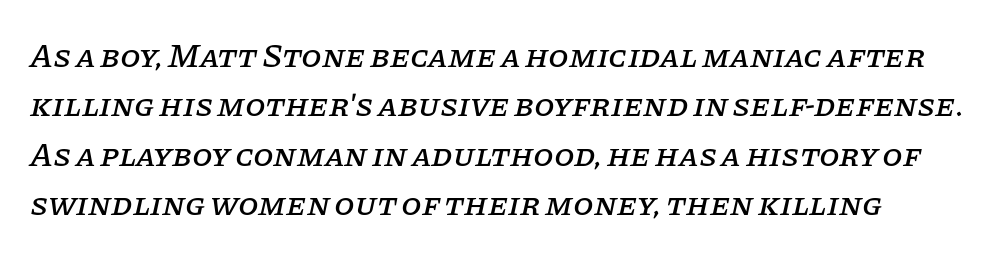
Character widths vary here, with narrow letters taking less room than wide ones. The face used here is rendered with its standard letterfit. The glyphs look as if they've been sheared to an angle. Honestly, there is no underline to notice here at all. Whoever set this chose a conventional vertical rhythm.
